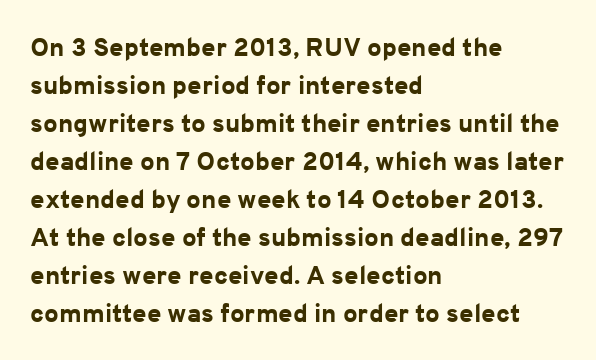
Horizontal alignment here is leftward, the default for most running prose. Nothing unusual about the tracking: characters are spaced as the font intends. Students, observe: this is what conventionally led text looks like. Does the lettering tilt? It doesn't — this is upright.
